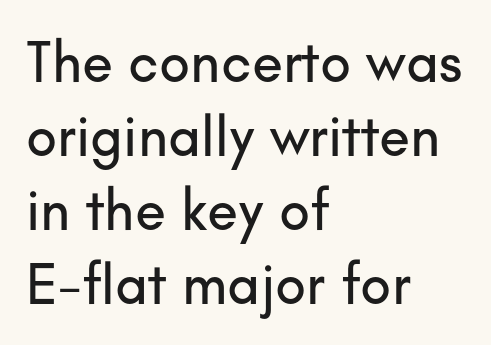
{"serif": "no", "italic": "no", "width": "normal", "stroke_contrast": "low", "x_height": "small", "monospaced": "no", "underline": "no", "align": "left", "line_spacing": "normal", "line_spacing_ratio": 1.3, "letter_spacing": "normal", "letter_spacing_em": 0.0, "glyph_px": 57}
